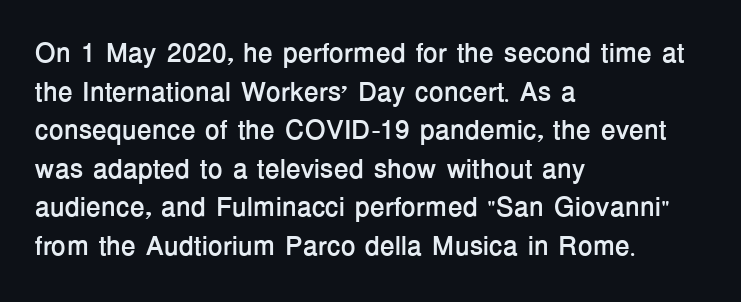
The glyphs are unaccompanied by any horizontal stroke below them. Alignment: flush left. Its strokes are broad and dark, the hallmark of bold type. Designer's note — italics off, roman on.
